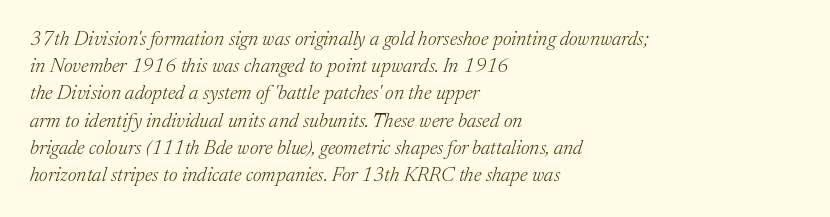
The typography opts for an oblique posture over an upright one. Vertically, the passage feels balanced, rows spaced as you'd expect. No word sits above an underline. The lines are quadded left. Observe the ordinary spacing: letters are neighbours, not strangers. Is the type heavy? It reads as light-to-regular instead.
